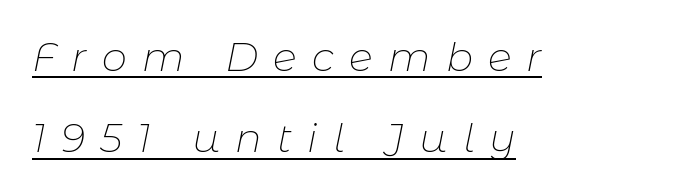
The image shows 40 px thin type, italic (leaning right); set left-aligned, loose line spacing (2.03x), unusually wide letter spacing (+0.38 em), underlined; low stroke contrast and a medium x-height.
